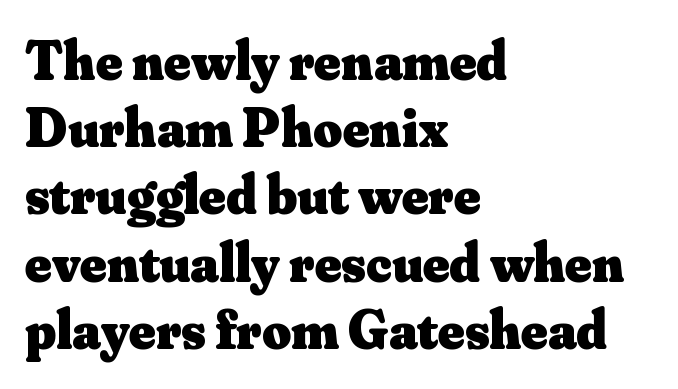
Q: Is the text bold? A: Yes.
Q: Is the text italic (slanted)? A: No, it is upright.
Q: Is the typeface a serif or a sans-serif typeface? A: Serif.
Q: Is the text underlined? A: No.
Q: How is the paragraph aligned? A: Left-aligned.
Q: Is the spacing between letters normal or unusually wide? A: Normal.
Q: Width (condensed, normal, or wide)? A: Normal.
Q: Stroke contrast? A: Medium.
Q: x-height? A: Small.
Q: Monospaced? A: No.
